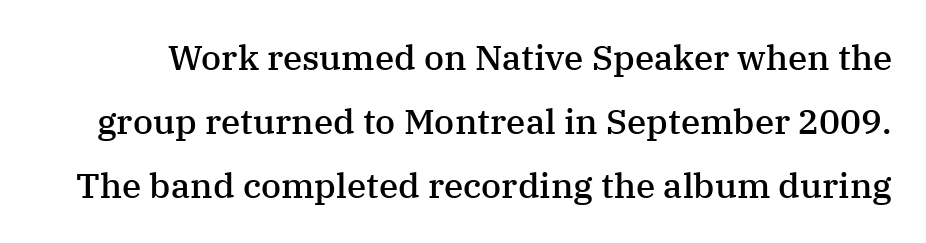
{"serif": "yes", "italic": "no", "bold": "semi", "weight": "semibold", "width": "normal", "stroke_contrast": "medium", "x_height": "medium", "monospaced": "no", "underline": "no", "line_spacing_ratio": 1.83, "letter_spacing": "normal", "letter_spacing_em": 0.0, "glyph_px": 35}
